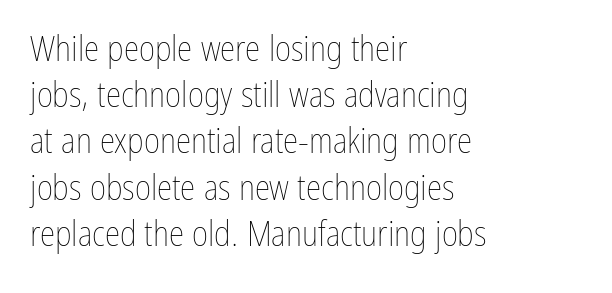
The image shows 35 px thin, condensed type, upright; set left-aligned, normal line spacing (1.32x), normal letter spacing, not underlined; low stroke contrast and a medium x-height.
